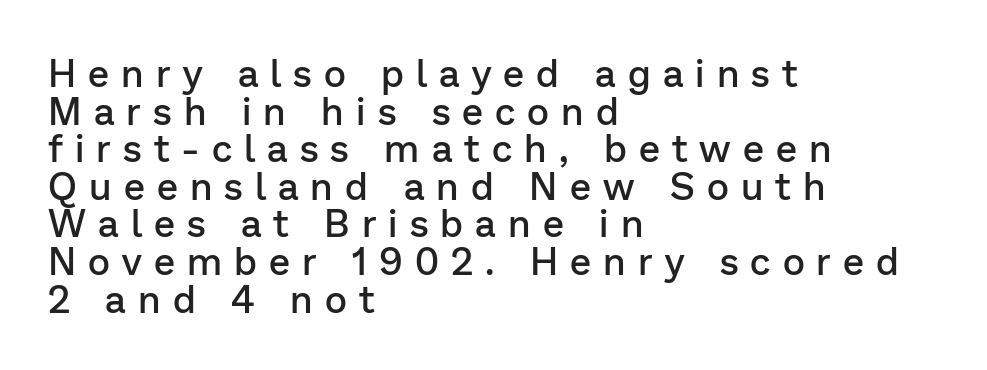
Q: Is the text bold? A: Semi-bold.
Q: Is the text italic (slanted)? A: No, it is upright.
Q: Is the typeface a serif or a sans-serif typeface? A: Sans-serif.
Q: Is the text underlined? A: No.
Q: How is the paragraph aligned? A: Left-aligned.
Q: Is the spacing between letters normal or unusually wide? A: Unusually wide.
Q: Is the spacing between lines tight, normal or loose? A: Tight.
Q: Width (condensed, normal, or wide)? A: Normal.
Q: Stroke contrast? A: Low.
Q: x-height? A: Medium.
Q: Monospaced? A: No.
